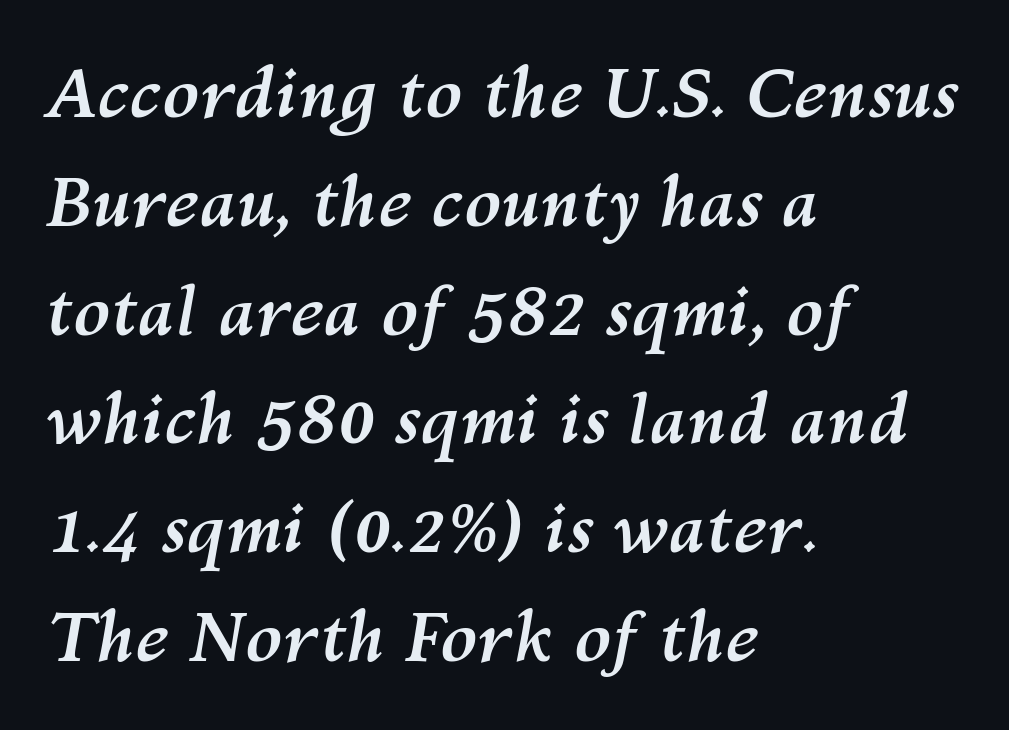
The image shows 68 px semibold type, italic (leaning right); set left-aligned, normal line spacing (1.6x), normal letter spacing, not underlined; medium stroke contrast and a medium x-height.
